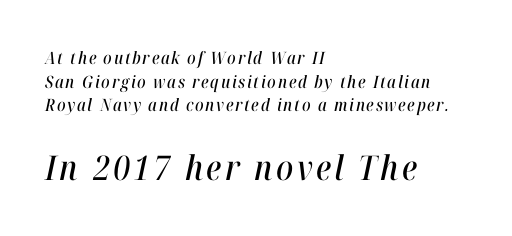
The image shows 34 px condensed type, italic (leaning right); set left-aligned, normal line spacing (1.39x), not underlined; the second (bottom) block is 2.0x larger; high stroke contrast and a medium x-height.
